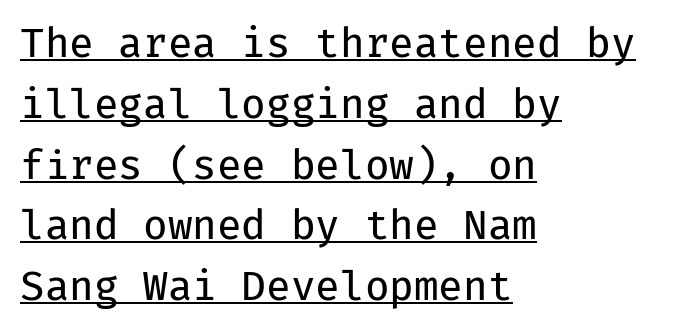
The passage shown is typed in a monospace face where columns stay perfectly aligned. You can tell it's not italic because the verticals are truly vertical. Reading down the block, your eye returns to a fixed left position each line. Baseline-to-baseline distance is the conventional proportion of letter height. Ink coverage per letter is moderate at most.
